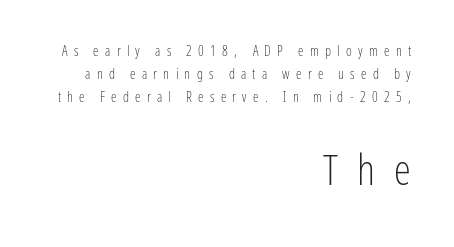
Q: Is the text bold? A: No.
Q: Is the text italic (slanted)? A: No, it is upright.
Q: Is the typeface a serif or a sans-serif typeface? A: Sans-serif.
Q: Is the text underlined? A: No.
Q: How is the paragraph aligned? A: Right-aligned.
Q: Is the spacing between letters normal or unusually wide? A: Unusually wide.
Q: Is the spacing between lines tight, normal or loose? A: Normal.
Q: Which block of text is set in a larger size, the first (top) or the second (bottom)? A: The second (bottom) one.
Q: Width (condensed, normal, or wide)? A: Condensed.
Q: Stroke contrast? A: Low.
Q: x-height? A: Medium.
Q: Monospaced? A: No.
